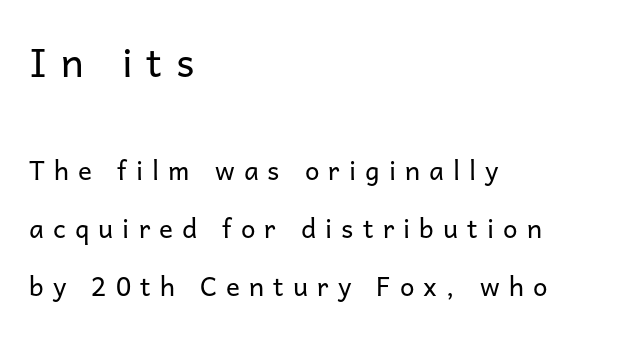
{"serif": "no", "italic": "no", "bold": "no", "weight": "regular", "width": "normal", "stroke_contrast": "low", "x_height": "medium", "monospaced": "no", "underline": "no", "align": "left", "line_spacing": "loose", "line_spacing_ratio": 2.24, "letter_spacing": "wide", "letter_spacing_em": 0.35, "larger_block": "first", "size_ratio": 1.5, "glyph_px": 39}
